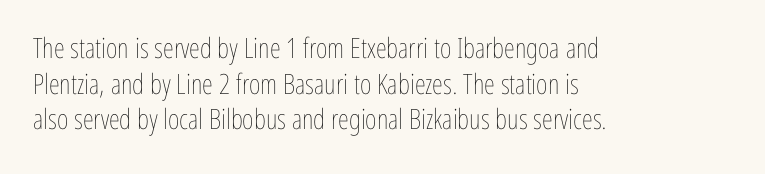
The image shows 28 px thin, condensed type, upright; set left-aligned, normal line spacing (1.27x), normal letter spacing, not underlined; low stroke contrast and a medium x-height.
